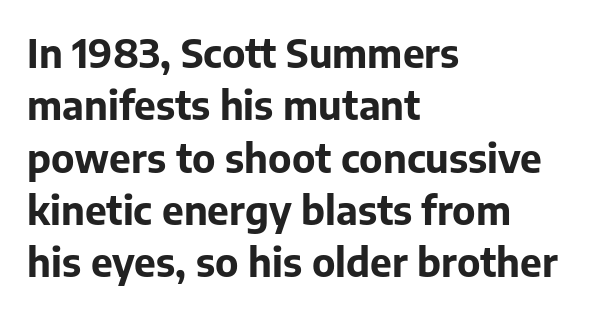
This is roman type, the default non-slanted kind. Heavy-handed strokes throughout: this text is bold. Is this a sans? Yes — the strokes have no serifs. Descender tails drop into unmarked territory. The rendering keeps characters at their native spacing.
